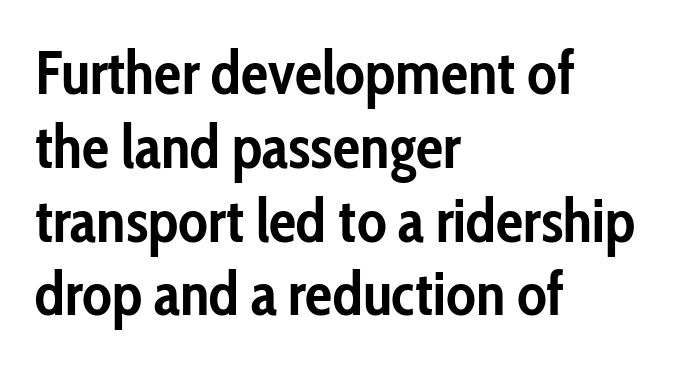
Q: Is the text bold? A: Yes.
Q: Is the text italic (slanted)? A: No, it is upright.
Q: Is the typeface a serif or a sans-serif typeface? A: Sans-serif.
Q: Is the text underlined? A: No.
Q: How is the paragraph aligned? A: Left-aligned.
Q: Is the spacing between letters normal or unusually wide? A: Normal.
Q: Width (condensed, normal, or wide)? A: Condensed.
Q: Stroke contrast? A: Low.
Q: x-height? A: Medium.
Q: Monospaced? A: No.
